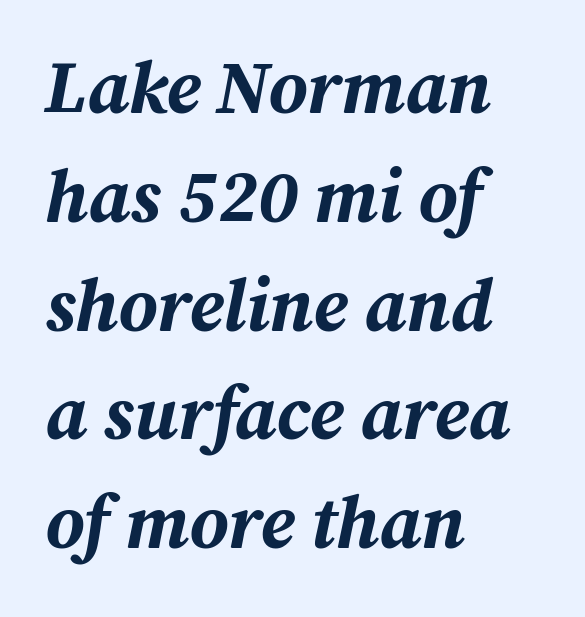
Anything drawn beneath the words? Only blank space. Thick stems and heavy bowls — unmistakably bold. In terms of posture, this sample is oblique. The setting favours the left margin, as ordinary paragraphs usually do.
